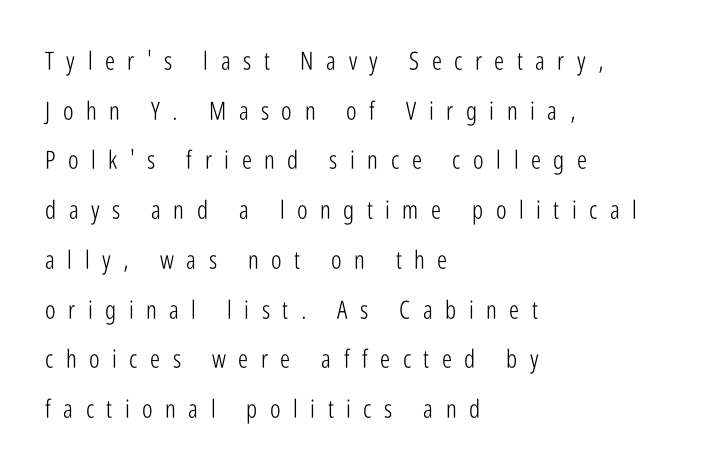
{"italic": "no", "bold": "no", "underline": "no", "align": "left", "line_spacing": "loose", "line_spacing_ratio": 1.99, "letter_spacing": "wide", "letter_spacing_em": 0.5, "glyph_px": 25}
